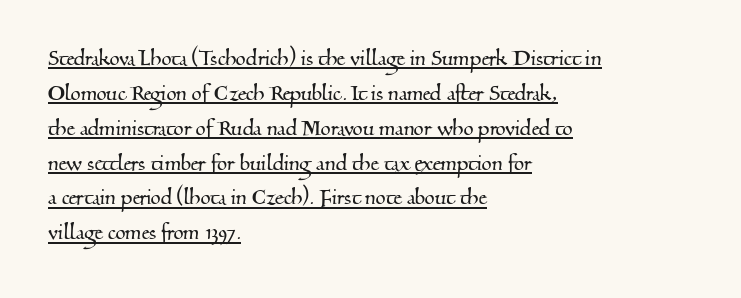
{"underline": "yes", "align": "left", "line_spacing": "normal", "line_spacing_ratio": 1.34, "letter_spacing": "normal", "letter_spacing_em": 0.0, "glyph_px": 26}
